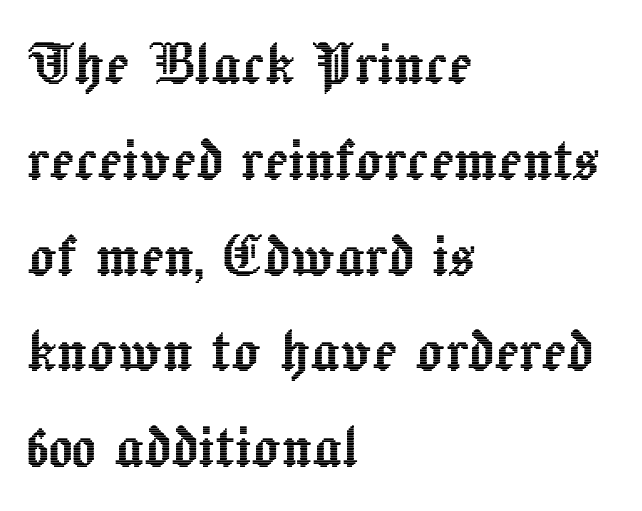
The image shows 72 px text type, upright; set left-aligned, normal line spacing (1.33x), normal letter spacing, not underlined; a medium x-height.
